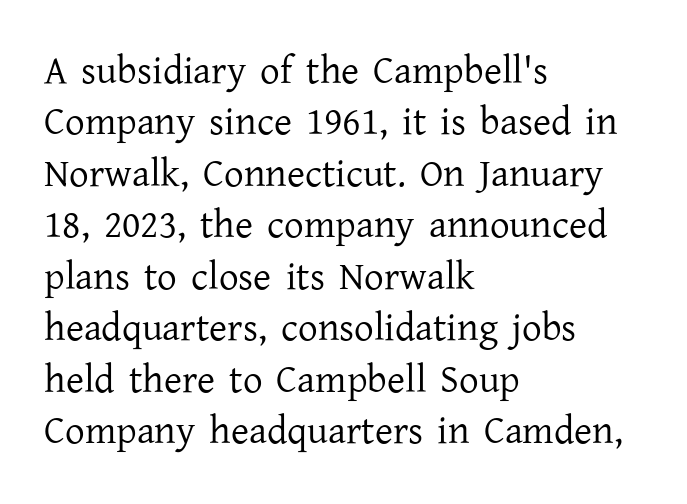
The image shows 39 px regular-weight serif type, upright; set left-aligned, normal line spacing (1.32x), normal letter spacing, not underlined; low stroke contrast and a medium x-height.
